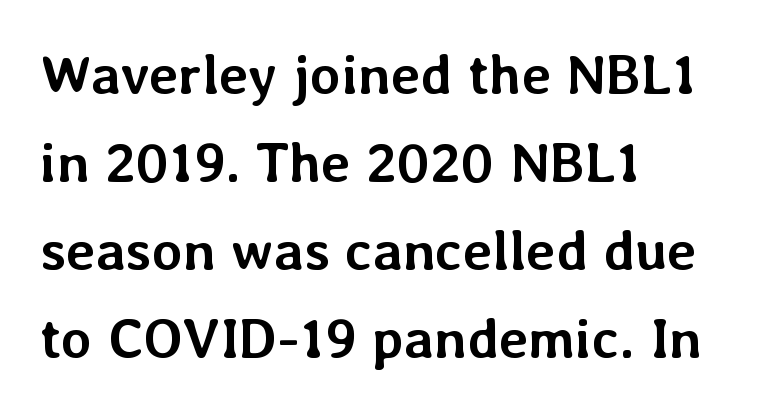
Q: Is the text bold? A: Yes.
Q: Is the text italic (slanted)? A: No, it is upright.
Q: Is the text underlined? A: No.
Q: How is the paragraph aligned? A: Left-aligned.
Q: Is the spacing between letters normal or unusually wide? A: Normal.
Q: Is the spacing between lines tight, normal or loose? A: Normal.
Q: Width (condensed, normal, or wide)? A: Normal.
Q: Stroke contrast? A: Low.
Q: x-height? A: Medium.
Q: Monospaced? A: No.
